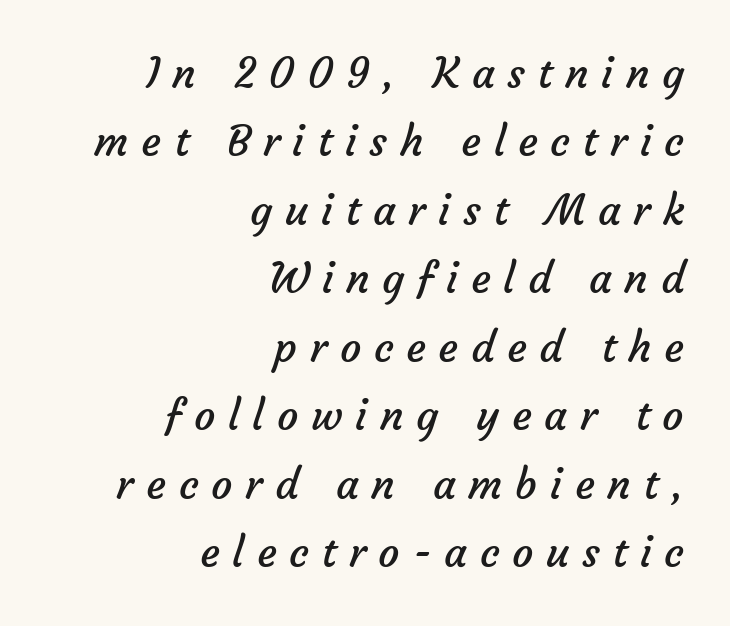
The typesetter chose a ragged-left arrangement here. The letterforms sit at book weight or below. The space beneath each line is pristine and unruled. Honestly, the letter spacing is so wide it's the main thing you notice. Quick note: interline space is typical. These lines are rendered in a variable-pitch font.
